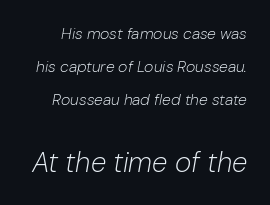
Q: Is the text bold? A: No.
Q: Is the text italic (slanted)? A: Yes, it leans right by about 10 degrees.
Q: Is the text underlined? A: No.
Q: Is the spacing between letters normal or unusually wide? A: Normal.
Q: Is the spacing between lines tight, normal or loose? A: Loose.
Q: Which block of text is set in a larger size, the first (top) or the second (bottom)? A: The second (bottom) one.
Q: Width (condensed, normal, or wide)? A: Normal.
Q: Stroke contrast? A: Low.
Q: x-height? A: Medium.
Q: Monospaced? A: No.
